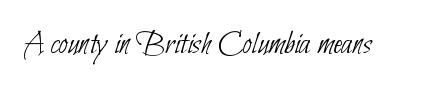
Beneath every word, the page is bare. Type style note: lacks serifs. The tracking reads as untouched default to a designer's eye. On a weight scale, this lands at 450 or below.
